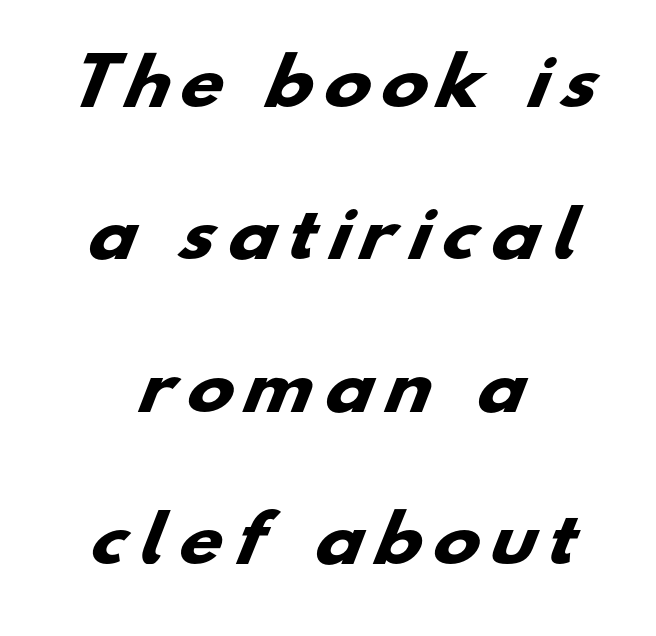
{"serif": "no", "bold": "yes", "weight": "heavy", "width": "wide", "stroke_contrast": "low", "x_height": "small", "monospaced": "no", "underline": "no", "align": "center", "line_spacing": "loose", "line_spacing_ratio": 2.42, "letter_spacing": "wide", "letter_spacing_em": 0.21, "glyph_px": 63}
